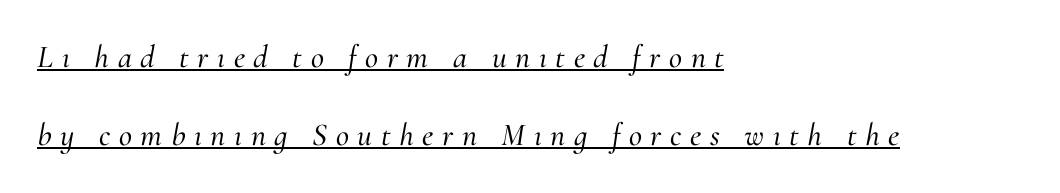
{"serif": "yes", "italic": "yes", "lean": "right", "slant_degrees": 10, "width": "normal", "stroke_contrast": "medium", "x_height": "small", "monospaced": "no", "underline": "yes", "align": "left", "line_spacing": "loose", "line_spacing_ratio": 2.45, "letter_spacing": "wide", "letter_spacing_em": 0.27, "glyph_px": 32}
